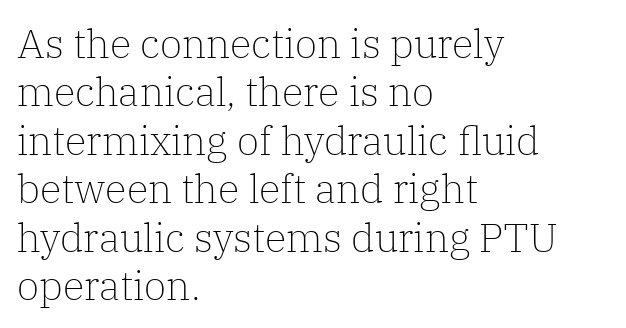
Rendered with straight, roman letterforms. The characters display serif detailing at their extremities. Bare-footed words on every line. The line texture is even and compact thanks to regular tracking. The letterforms sit at book weight or below. Note the varied advance widths — an 'i' is clearly narrower than an 'm'.
